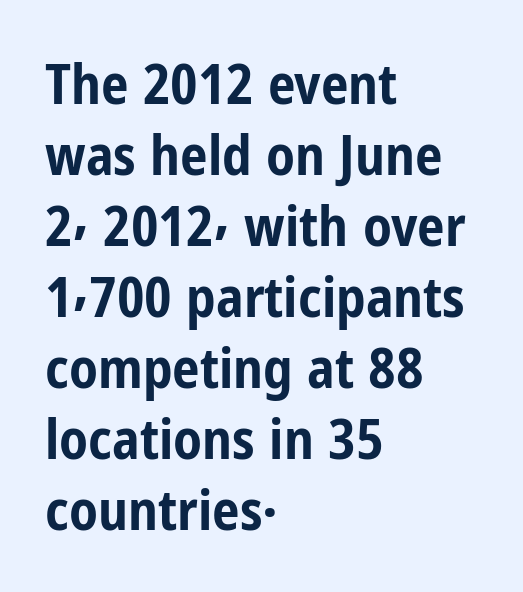
{"serif": "no", "italic": "no", "bold": "yes", "weight": "bold", "width": "condensed", "stroke_contrast": "low", "x_height": "medium", "monospaced": "no", "underline": "no", "align": "left", "line_spacing": "normal", "line_spacing_ratio": 1.29, "letter_spacing": "normal", "letter_spacing_em": 0.0, "glyph_px": 55}
